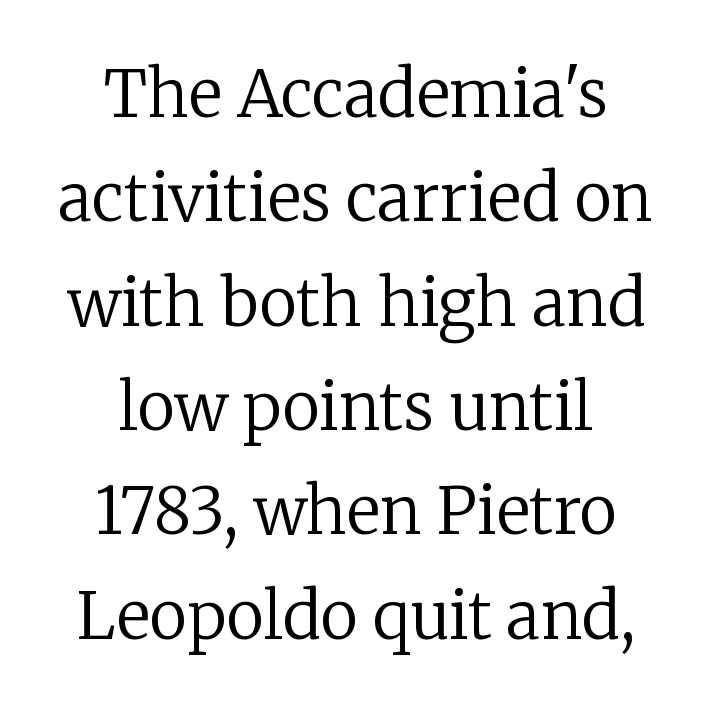
{"serif": "yes", "italic": "no", "bold": "no", "weight": "regular", "width": "normal", "stroke_contrast": "low", "x_height": "medium", "monospaced": "no", "underline": "no", "align": "center", "line_spacing": "normal", "line_spacing_ratio": 1.63, "letter_spacing": "normal", "letter_spacing_em": 0.0, "glyph_px": 64}
